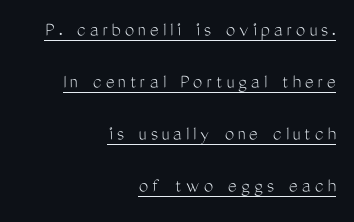
Q: Is the text bold? A: No.
Q: Is the text italic (slanted)? A: No, it is upright.
Q: Is the text underlined? A: Yes.
Q: How is the paragraph aligned? A: Right-aligned.
Q: Is the spacing between lines tight, normal or loose? A: Loose.
